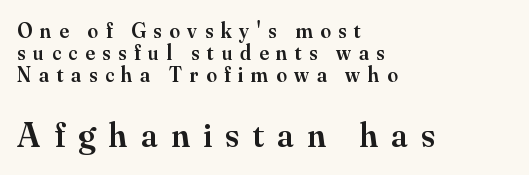
Q: Is the text bold? A: Semi-bold.
Q: Is the text italic (slanted)? A: No, it is upright.
Q: Is the typeface a serif or a sans-serif typeface? A: Serif.
Q: Is the text underlined? A: No.
Q: How is the paragraph aligned? A: Left-aligned.
Q: Is the spacing between letters normal or unusually wide? A: Unusually wide.
Q: Is the spacing between lines tight, normal or loose? A: Tight.
Q: Which block of text is set in a larger size, the first (top) or the second (bottom)? A: The second (bottom) one.
Q: Width (condensed, normal, or wide)? A: Normal.
Q: Stroke contrast? A: Medium.
Q: x-height? A: Small.
Q: Monospaced? A: No.
